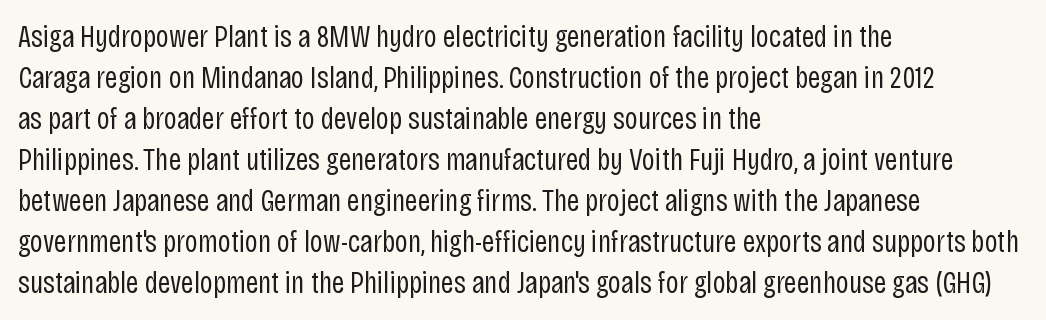
{"serif": "no", "italic": "no", "bold": "no", "weight": "regular", "width": "condensed", "stroke_contrast": "low", "x_height": "large", "monospaced": "no", "underline": "no", "align": "left", "line_spacing": "normal", "line_spacing_ratio": 1.32, "letter_spacing": "normal", "letter_spacing_em": 0.0, "glyph_px": 31}
